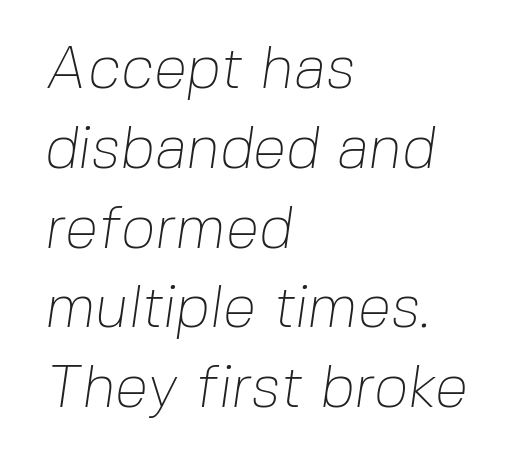
{"serif": "no", "bold": "no", "weight": "thin", "width": "normal", "stroke_contrast": "low", "x_height": "medium", "monospaced": "no", "underline": "no", "align": "left", "line_spacing": "normal", "line_spacing_ratio": 1.33, "letter_spacing": "normal", "letter_spacing_em": 0.0, "glyph_px": 60}
